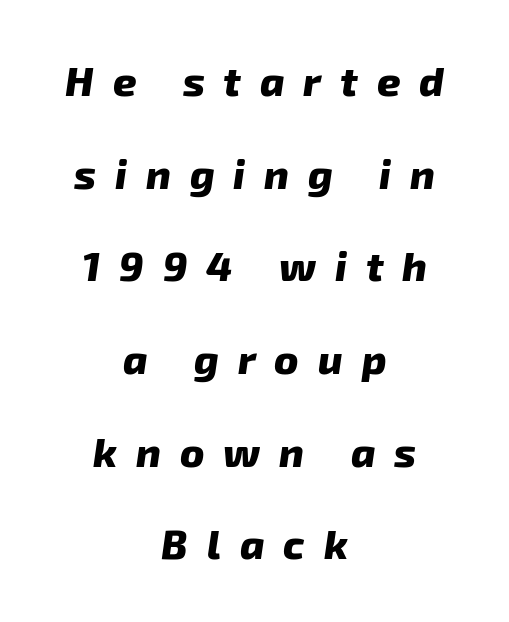
{"serif": "no", "bold": "yes", "weight": "heavy", "width": "normal", "stroke_contrast": "low", "x_height": "medium", "monospaced": "no", "underline": "no", "align": "center", "line_spacing": "loose", "line_spacing_ratio": 2.26, "letter_spacing": "wide", "letter_spacing_em": 0.46, "glyph_px": 41}
